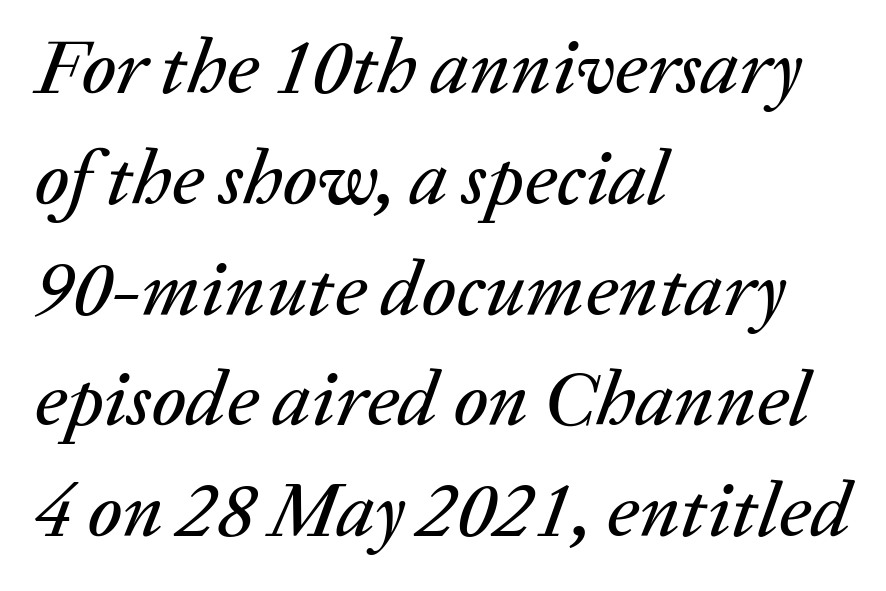
Check the space under the baseline: it is left empty. The typesetter chose a ragged-right arrangement here. The rendering applies a slant to the glyphs. Is the letter spacing exaggerated? No — it looks like the ordinary default. Normally led — the rows are evenly, conventionally spaced.
